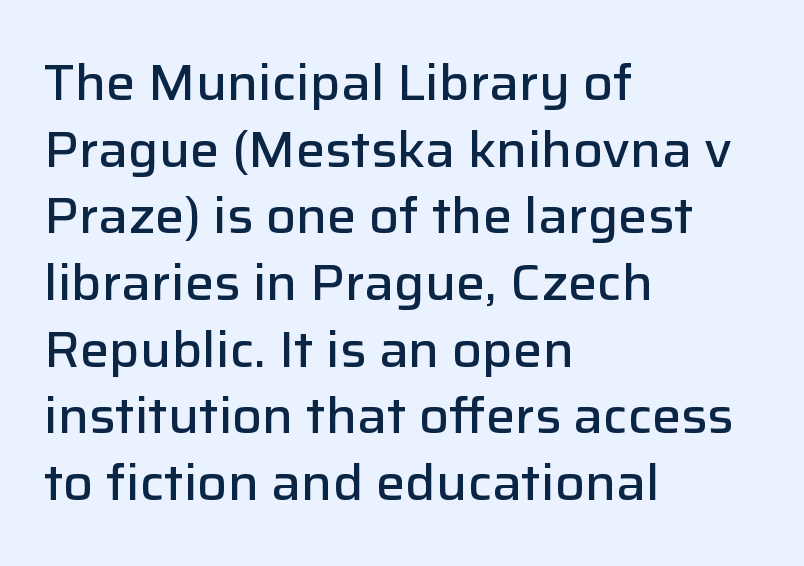
{"serif": "no", "italic": "no", "bold": "semi", "weight": "semibold", "width": "normal", "stroke_contrast": "low", "x_height": "medium", "monospaced": "no", "underline": "no", "align": "left", "line_spacing": "normal", "line_spacing_ratio": 1.36, "letter_spacing": "normal", "letter_spacing_em": 0.0, "glyph_px": 49}
